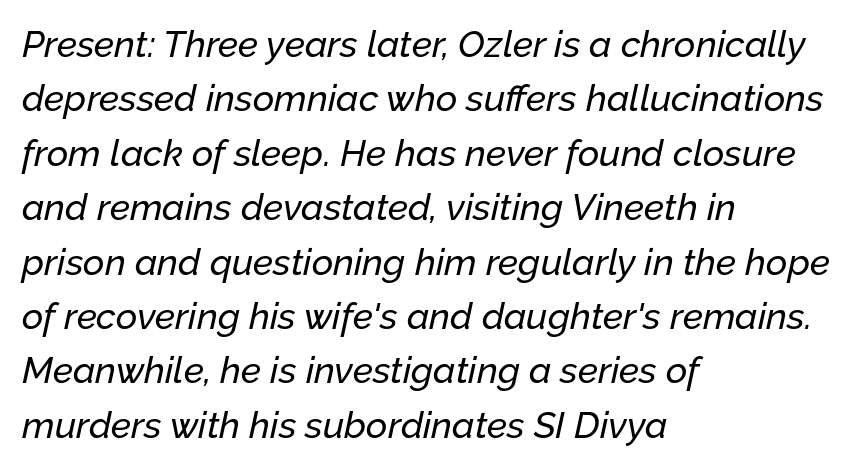
Q: Is the text italic (slanted)? A: Yes, it leans right by about 12 degrees.
Q: Is the text underlined? A: No.
Q: How is the paragraph aligned? A: Left-aligned.
Q: Is the spacing between letters normal or unusually wide? A: Normal.
Q: Is the spacing between lines tight, normal or loose? A: Normal.
Q: Width (condensed, normal, or wide)? A: Normal.
Q: Stroke contrast? A: Low.
Q: x-height? A: Medium.
Q: Monospaced? A: No.
